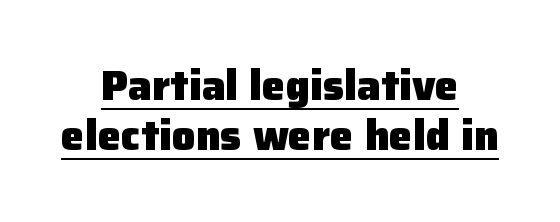
The image shows 42 px heavy sans-serif type, upright; set centered, line spacing 1.2x, normal letter spacing, underlined; low stroke contrast and a medium x-height.
